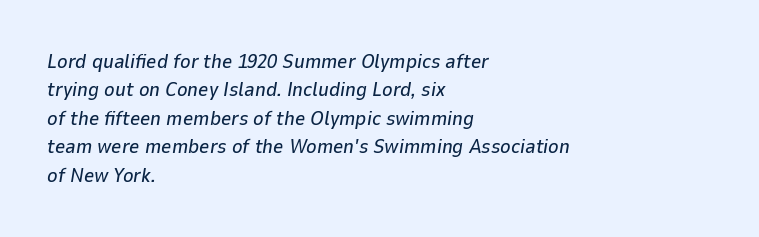
Q: Is the text italic (slanted)? A: Yes, it leans right by about 9 degrees.
Q: Is the text underlined? A: No.
Q: How is the paragraph aligned? A: Left-aligned.
Q: Is the spacing between letters normal or unusually wide? A: Normal.
Q: Is the spacing between lines tight, normal or loose? A: Normal.
